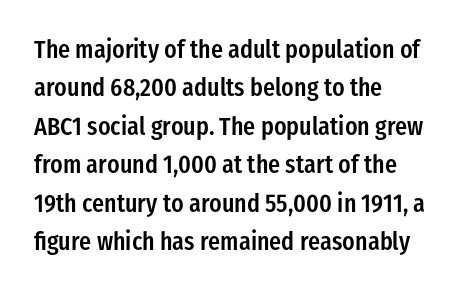
Has an underline been added? It has not. A typesetter would mark this as roman, not italic. The passage shown has conventional tracking throughout. The rows are spaced the way most documents space them. Each line starts at the same left margin while the right side varies. The font is running at a semibold setting, under full bold.
